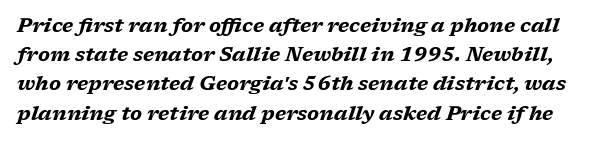
The image shows 20 px bold type, italic (leaning right); set normal line spacing (1.46x), normal letter spacing, not underlined.
